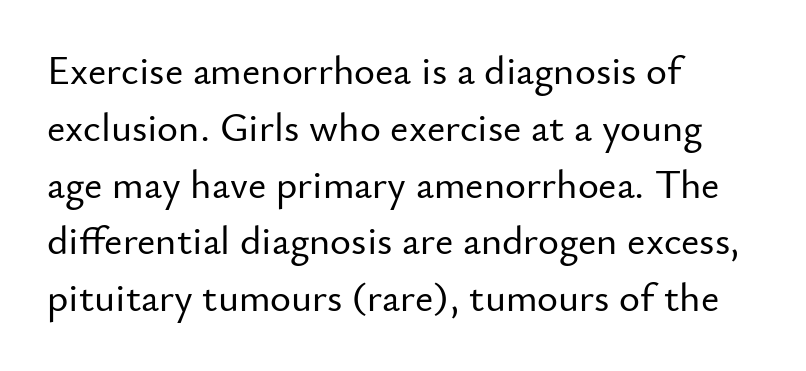
Q: Is the text italic (slanted)? A: No, it is upright.
Q: Is the typeface a serif or a sans-serif typeface? A: Sans-serif.
Q: Is the text underlined? A: No.
Q: How is the paragraph aligned? A: Left-aligned.
Q: Is the spacing between letters normal or unusually wide? A: Normal.
Q: Is the spacing between lines tight, normal or loose? A: Normal.
Q: Width (condensed, normal, or wide)? A: Normal.
Q: Stroke contrast? A: Low.
Q: x-height? A: Small.
Q: Monospaced? A: No.
